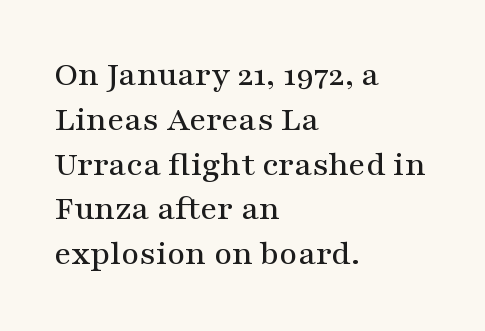
{"serif": "yes", "italic": "no", "width": "wide", "stroke_contrast": "medium", "x_height": "medium", "monospaced": "no", "underline": "no", "align": "left", "line_spacing": "normal", "line_spacing_ratio": 1.28, "letter_spacing": "normal", "letter_spacing_em": 0.0, "glyph_px": 35}
